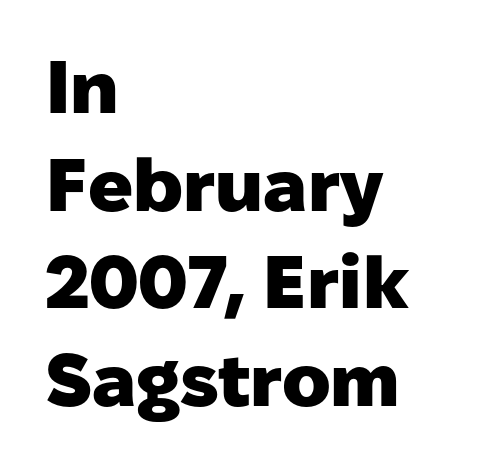
Q: Is the text bold? A: Yes.
Q: Is the text italic (slanted)? A: No, it is upright.
Q: Is the typeface a serif or a sans-serif typeface? A: Sans-serif.
Q: Is the text underlined? A: No.
Q: How is the paragraph aligned? A: Left-aligned.
Q: Is the spacing between letters normal or unusually wide? A: Normal.
Q: Is the spacing between lines tight, normal or loose? A: Normal.
Q: Width (condensed, normal, or wide)? A: Normal.
Q: Stroke contrast? A: Low.
Q: x-height? A: Medium.
Q: Monospaced? A: No.
